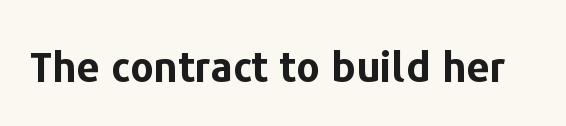
The lettering holds an erect, upright posture throughout. In terms of weight, the rendering is a true, heavy bold. Beneath every word, the page is bare. The type family on display is of the sans-serif kind. Does extra space separate the letters? No, they use regular spacing. Each letter keeps its own natural width here, so spacing adapts to shape.
